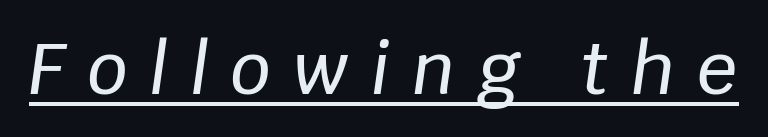
Q: Is the text italic (slanted)? A: Yes, it leans right by about 8 degrees.
Q: Is the text underlined? A: Yes.
Q: Is the spacing between letters normal or unusually wide? A: Unusually wide.
Q: Width (condensed, normal, or wide)? A: Normal.
Q: Stroke contrast? A: Low.
Q: x-height? A: Large.
Q: Monospaced? A: No.
